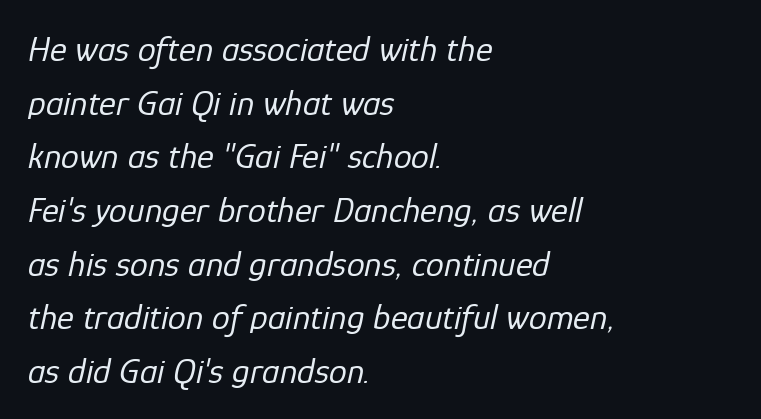
{"italic": "yes", "lean": "right", "slant_degrees": 12, "bold": "no", "weight": "regular", "width": "normal", "stroke_contrast": "low", "x_height": "medium", "monospaced": "no", "underline": "no", "align": "left", "line_spacing": "normal", "line_spacing_ratio": 1.49, "letter_spacing": "normal", "letter_spacing_em": 0.0, "glyph_px": 36}
